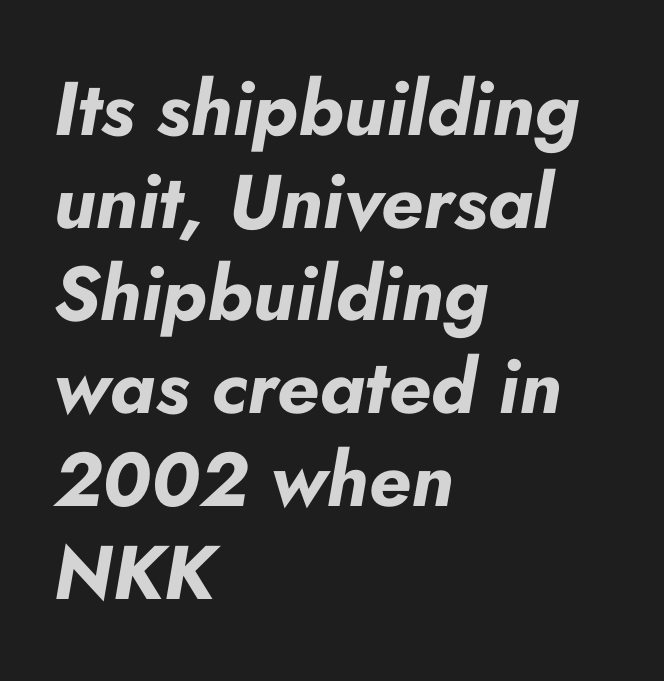
Q: Is the text bold? A: Yes.
Q: Is the text italic (slanted)? A: Yes, it leans right by about 10 degrees.
Q: Is the text underlined? A: No.
Q: How is the paragraph aligned? A: Left-aligned.
Q: Is the spacing between letters normal or unusually wide? A: Normal.
Q: Width (condensed, normal, or wide)? A: Normal.
Q: Stroke contrast? A: Low.
Q: x-height? A: Small.
Q: Monospaced? A: No.
